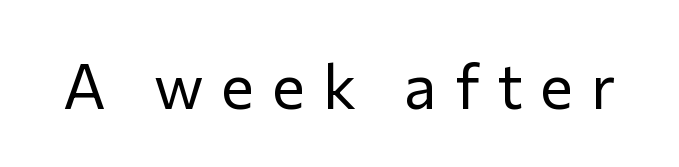
{"serif": "no", "italic": "no", "bold": "no", "weight": "regular", "width": "normal", "stroke_contrast": "low", "x_height": "medium", "monospaced": "no", "underline": "no", "letter_spacing": "wide", "letter_spacing_em": 0.29, "glyph_px": 62}
